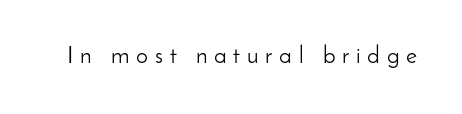
Q: Is the text bold? A: No.
Q: Is the text italic (slanted)? A: No, it is upright.
Q: Is the text underlined? A: No.
Q: Is the spacing between letters normal or unusually wide? A: Unusually wide.
